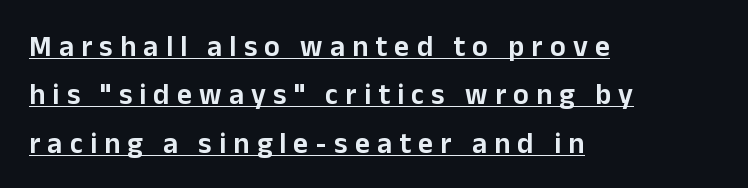
Q: Is the text italic (slanted)? A: No, it is upright.
Q: Is the typeface a serif or a sans-serif typeface? A: Sans-serif.
Q: Is the text underlined? A: Yes.
Q: How is the paragraph aligned? A: Left-aligned.
Q: Is the spacing between letters normal or unusually wide? A: Unusually wide.
Q: Is the spacing between lines tight, normal or loose? A: Normal.
Q: Width (condensed, normal, or wide)? A: Normal.
Q: Stroke contrast? A: Low.
Q: x-height? A: Medium.
Q: Monospaced? A: No.
